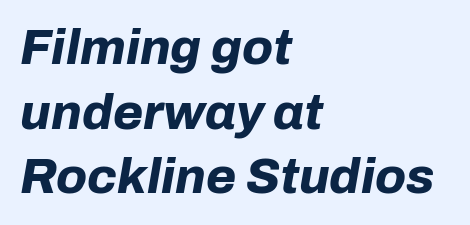
{"italic": "yes", "lean": "right", "slant_degrees": 10, "bold": "yes", "weight": "bold", "width": "normal", "stroke_contrast": "low", "x_height": "medium", "monospaced": "no", "underline": "no", "align": "left", "line_spacing": "normal", "line_spacing_ratio": 1.32, "letter_spacing": "normal", "letter_spacing_em": 0.0, "glyph_px": 49}
